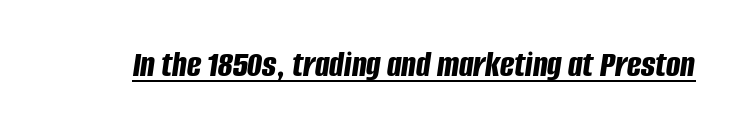
A typesetter would call this proportional, since set widths differ per character. Pretty heavy lettering here — definitely bold. Students, note that the glyphs here touch the page at normal intervals. The typography opts for an oblique posture over an upright one. Glance below the letters and you will spot a drawn line.
